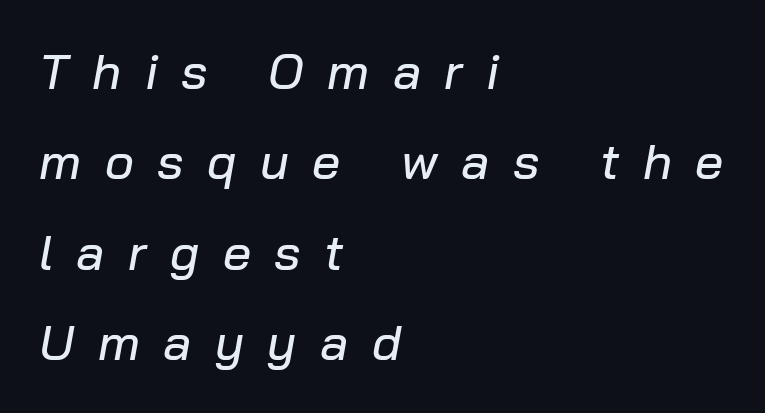
The image shows 50 px text type, italic (leaning right); set left-aligned, line spacing 1.81x, unusually wide letter spacing (+0.47 em), not underlined; low stroke contrast and a medium x-height.
